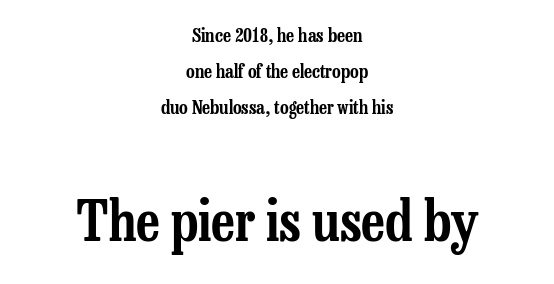
Q: Is the text italic (slanted)? A: No, it is upright.
Q: Is the typeface a serif or a sans-serif typeface? A: Serif.
Q: Is the text underlined? A: No.
Q: How is the paragraph aligned? A: Centered.
Q: Is the spacing between letters normal or unusually wide? A: Normal.
Q: Is the spacing between lines tight, normal or loose? A: Loose.
Q: Which block of text is set in a larger size, the first (top) or the second (bottom)? A: The second (bottom) one.
Q: Width (condensed, normal, or wide)? A: Condensed.
Q: Stroke contrast? A: Low.
Q: x-height? A: Medium.
Q: Monospaced? A: No.
